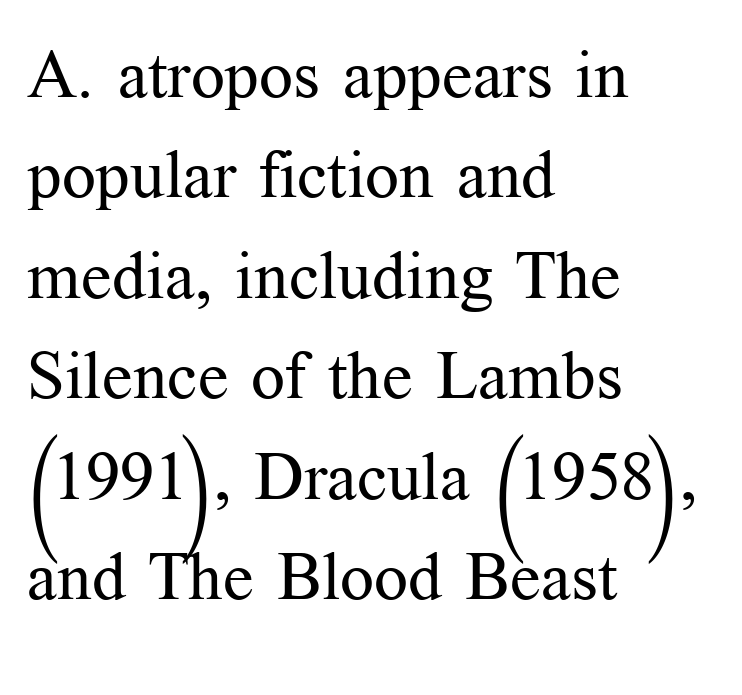
These lines keep a tight, regular rhythm from letter to letter. The leading is moderate, giving the passage an even texture. The strokes are not fattened; the text isn't bold. The passage shown is not underscored anywhere. A student would call this left alignment; a typographer would say flush left, rag right.
